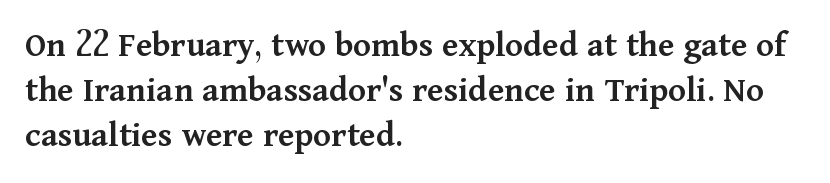
The image shows 37 px semibold serif type, upright; set left-aligned, line spacing 1.21x, normal letter spacing, not underlined; medium stroke contrast and a medium x-height.
